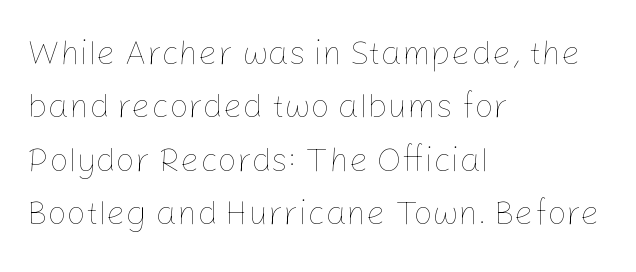
{"italic": "no", "bold": "no", "weight": "thin", "width": "normal", "stroke_contrast": "low", "x_height": "medium", "monospaced": "no", "underline": "no", "align": "left", "line_spacing": "normal", "line_spacing_ratio": 1.57, "letter_spacing": "normal", "letter_spacing_em": 0.0, "glyph_px": 34}
